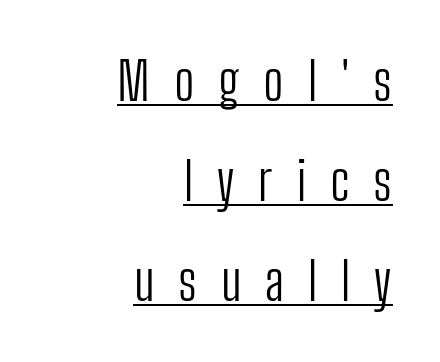
Nothing sits at the stroke ends, so this counts as sans-serif. Counters stay open thanks to moderate or lighter strokes. Unlike italic type, these characters show no tilt at all. In designer terms, the underline attribute is active on this setting. Here the designer chose a conventional face with non-uniform glyph widths.
